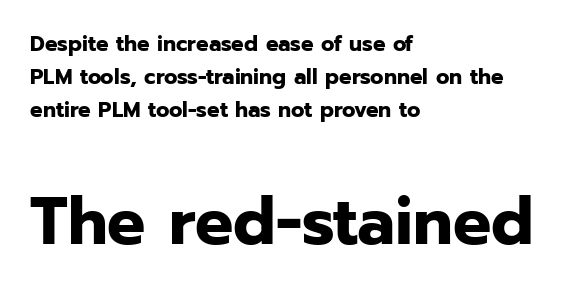
Q: Is the text bold? A: Yes.
Q: Is the text italic (slanted)? A: No, it is upright.
Q: Is the typeface a serif or a sans-serif typeface? A: Sans-serif.
Q: Is the text underlined? A: No.
Q: How is the paragraph aligned? A: Left-aligned.
Q: Is the spacing between letters normal or unusually wide? A: Normal.
Q: Is the spacing between lines tight, normal or loose? A: Normal.
Q: Which block of text is set in a larger size, the first (top) or the second (bottom)? A: The second (bottom) one.
Q: Width (condensed, normal, or wide)? A: Normal.
Q: Stroke contrast? A: Low.
Q: x-height? A: Medium.
Q: Monospaced? A: No.
